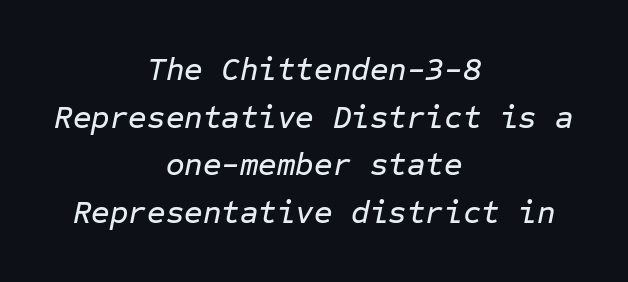
The image shows 32 px text type, italic (leaning right), monospaced; set centered, normal line spacing (1.49x), normal letter spacing, not underlined; low stroke contrast and a medium x-height.
